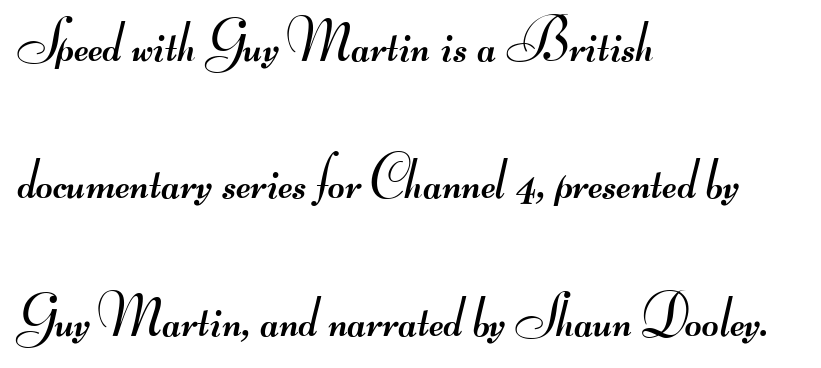
The image shows 58 px regular-weight, wide sans-serif type; set left-aligned, loose line spacing (2.37x), normal letter spacing, not underlined; medium stroke contrast.
